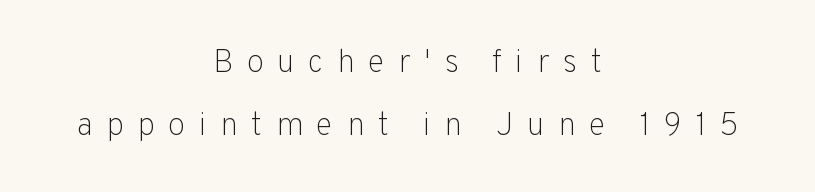
The image shows 32 px light sans-serif type, upright; set centered, loose line spacing (1.97x), unusually wide letter spacing (+0.42 em), not underlined; low stroke contrast and a medium x-height.
